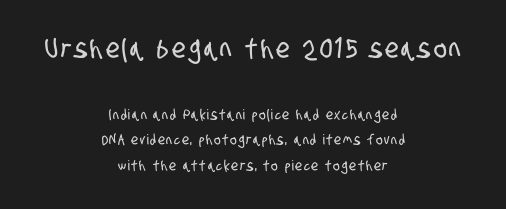
The image shows 27 px text type; set centered, line spacing 1.85x, not underlined; the first (top) block is 1.93x larger.
